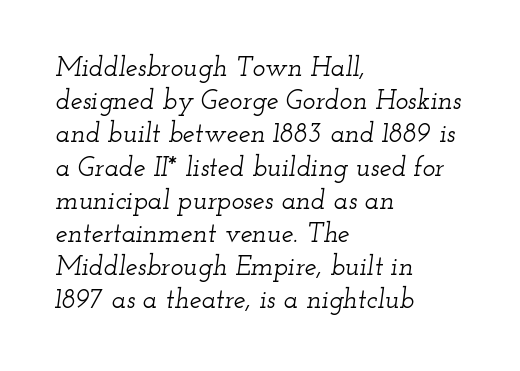
The image shows 27 px text type, italic (leaning right); set left-aligned, line spacing 1.23x, normal letter spacing, not underlined.
